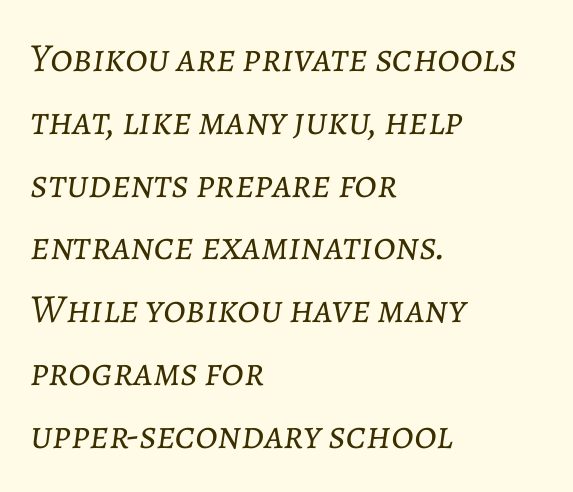
Q: Is the text bold? A: No.
Q: Is the text italic (slanted)? A: Yes, it leans right by about 7 degrees.
Q: Is the text underlined? A: No.
Q: How is the paragraph aligned? A: Left-aligned.
Q: Is the spacing between letters normal or unusually wide? A: Normal.
Q: Is the spacing between lines tight, normal or loose? A: Normal.
Q: Width (condensed, normal, or wide)? A: Normal.
Q: Stroke contrast? A: Low.
Q: x-height? A: Medium.
Q: Monospaced? A: No.
